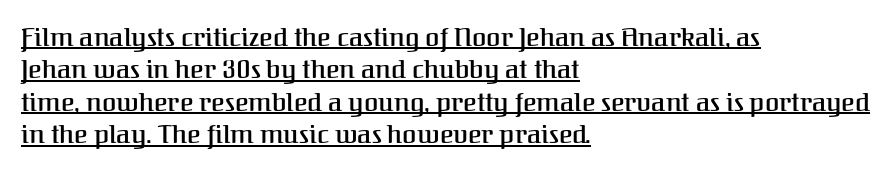
Has an underline been added? It has. Tracking value appears to be zero — textbook default spacing. Quick note: interline space is typical. The lines in this sample share a left origin and differ only in where they stop.
